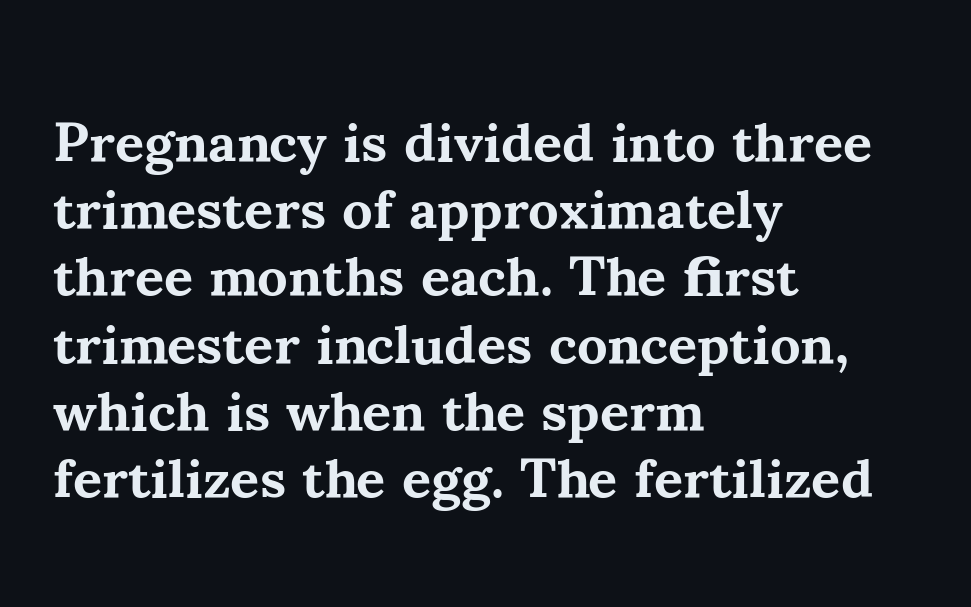
Character widths vary here, with narrow letters taking less room than wide ones. Underline: absent. It's the straight-up-and-down kind of type. Every letter is thick-stroked: bold, no question. A typesetter would label this face a serif.
